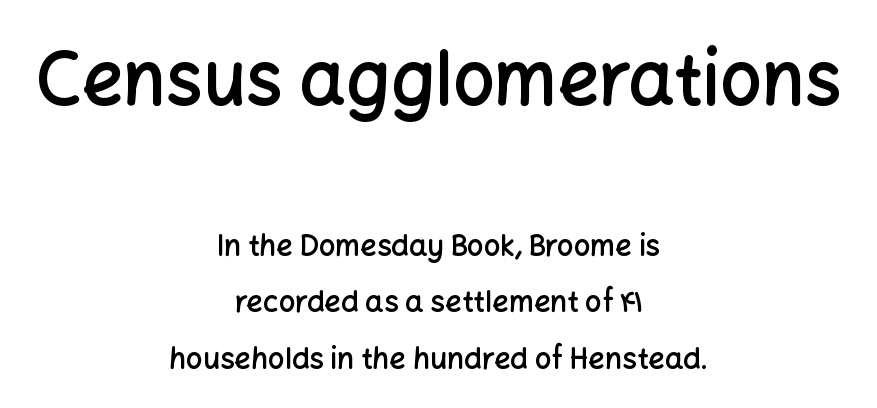
The image shows 73 px semibold sans-serif type, upright; set centered, loose line spacing (1.94x), normal letter spacing, not underlined; the first (top) block is 2.52x larger; low stroke contrast and a medium x-height.
